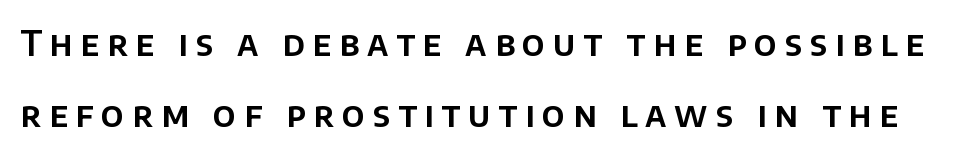
What kind of face is this? One without serifs — a sans. Descenders hang freely into open space. Spacing between characters has been opened up far beyond the box default. Looks like regular typesetting: each glyph gets only the width it needs.
